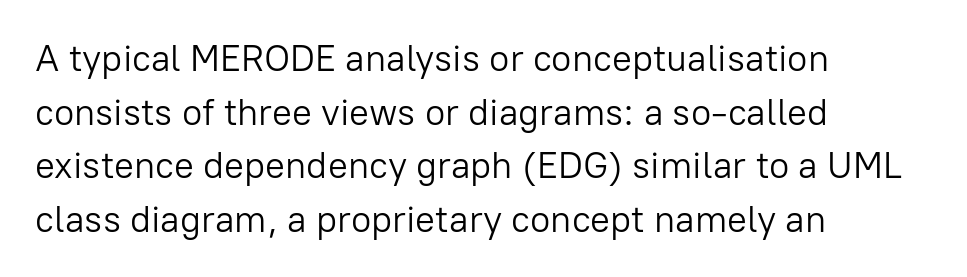
{"serif": "no", "italic": "no", "bold": "no", "weight": "light", "width": "normal", "stroke_contrast": "low", "x_height": "medium", "monospaced": "no", "underline": "no", "align": "left", "line_spacing": "normal", "line_spacing_ratio": 1.45, "letter_spacing": "normal", "letter_spacing_em": 0.0, "glyph_px": 37}
